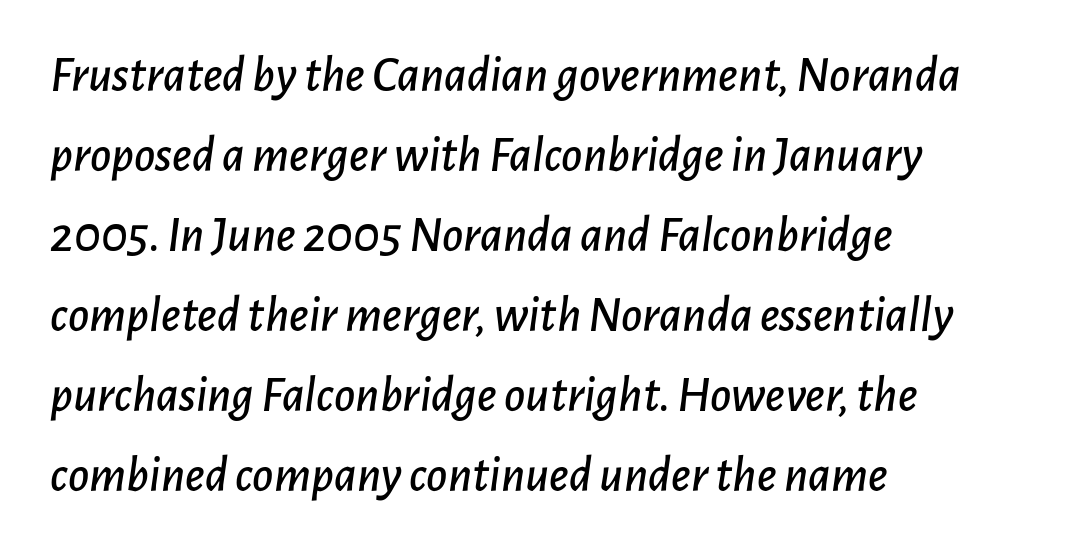
A clean baseline with only descenders dipping below it. The gaps between neighbouring characters are ordinary and unremarkable. Each letter keeps its own natural width here, so spacing adapts to shape. Yep, that's italic — everything's leaning. The paragraph has a hard left edge and a soft right edge.
